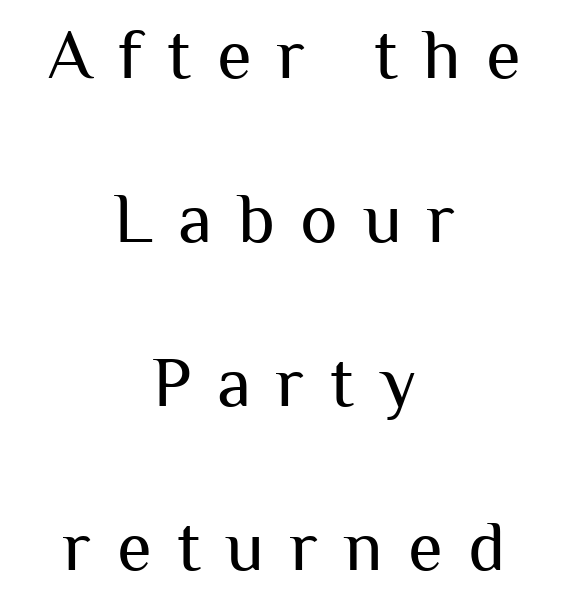
The image shows 71 px regular-weight sans-serif type, upright; set centered, loose line spacing (2.31x), unusually wide letter spacing (+0.36 em), not underlined; medium stroke contrast and a medium x-height.
